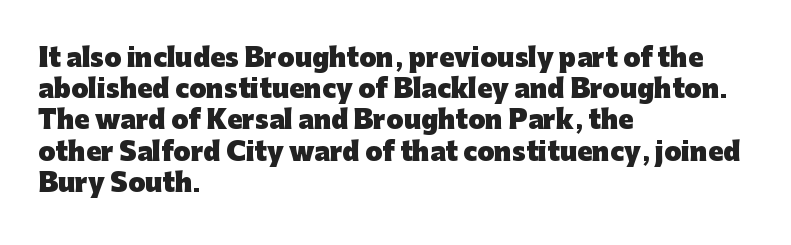
{"italic": "no", "bold": "yes", "underline": "no", "align": "left", "line_spacing": "normal", "line_spacing_ratio": 1.25, "letter_spacing": "normal", "letter_spacing_em": 0.0, "glyph_px": 25}
